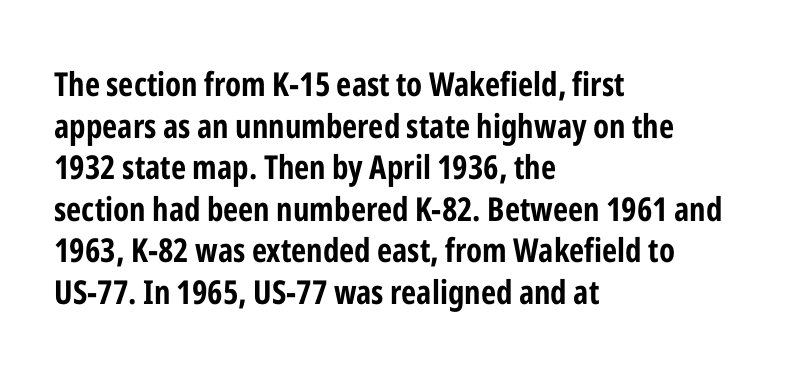
{"serif": "no", "italic": "no", "bold": "yes", "weight": "bold", "width": "condensed", "stroke_contrast": "low", "x_height": "medium", "monospaced": "no", "underline": "no", "align": "left", "line_spacing": "normal", "line_spacing_ratio": 1.26, "letter_spacing": "normal", "letter_spacing_em": 0.0, "glyph_px": 33}
